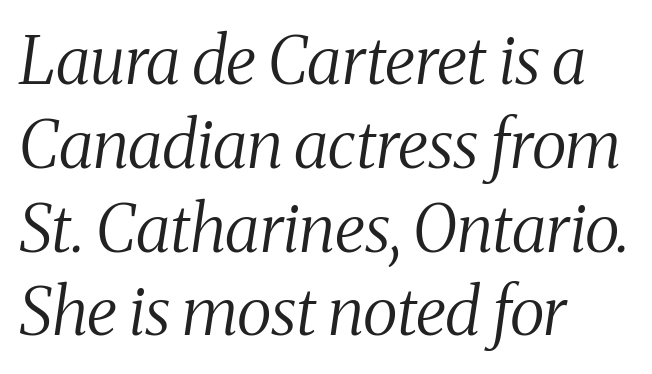
The image shows 66 px regular-weight, condensed serif type, italic (leaning right); set left-aligned, normal line spacing (1.27x), normal letter spacing, not underlined; medium stroke contrast and a medium x-height.
